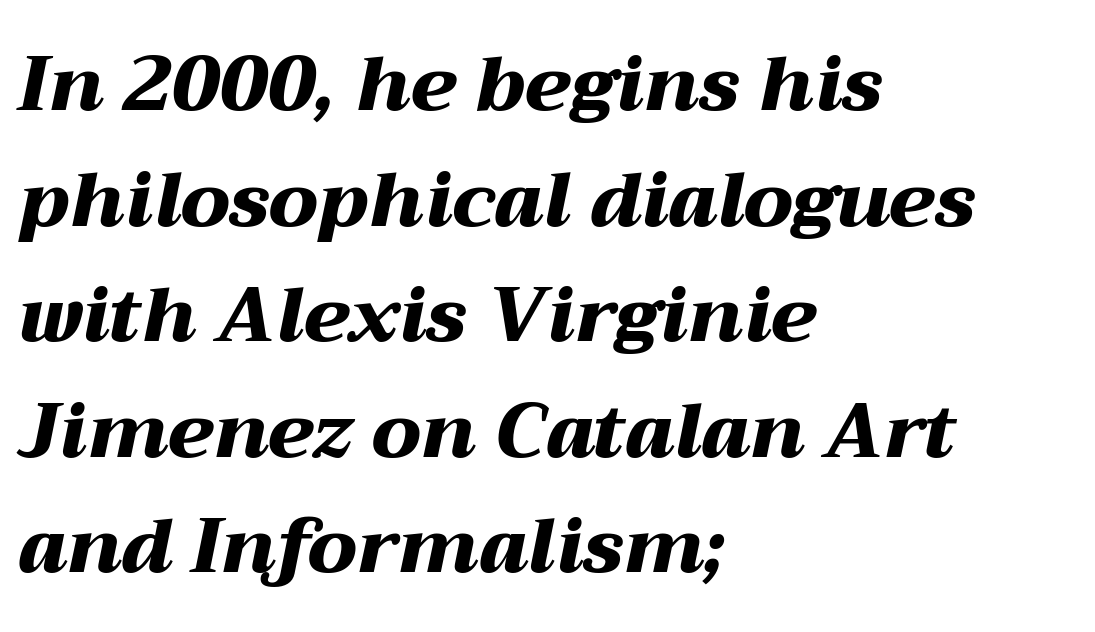
{"italic": "yes", "lean": "right", "slant_degrees": 12, "bold": "yes", "weight": "heavy", "width": "wide", "stroke_contrast": "medium", "x_height": "medium", "monospaced": "no", "underline": "no", "align": "left", "line_spacing": "normal", "line_spacing_ratio": 1.52, "letter_spacing": "normal", "letter_spacing_em": 0.0, "glyph_px": 76}
